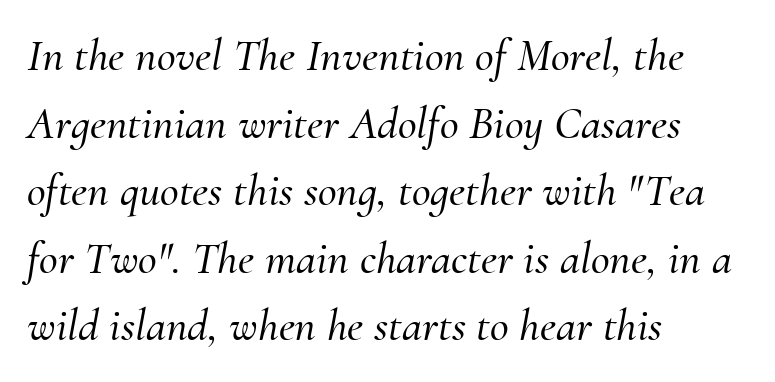
{"serif": "yes", "italic": "yes", "lean": "right", "slant_degrees": 10, "width": "normal", "stroke_contrast": "medium", "x_height": "small", "monospaced": "no", "underline": "no", "align": "left", "line_spacing": "normal", "line_spacing_ratio": 1.47, "letter_spacing": "normal", "letter_spacing_em": 0.0, "glyph_px": 46}
